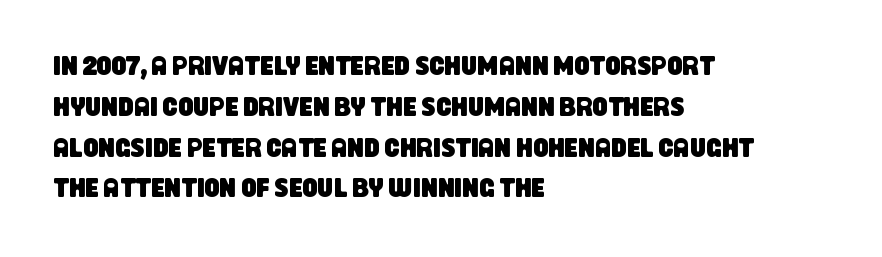
Q: Is the text underlined? A: No.
Q: How is the paragraph aligned? A: Left-aligned.
Q: Is the spacing between letters normal or unusually wide? A: Normal.
Q: Is the spacing between lines tight, normal or loose? A: Normal.
